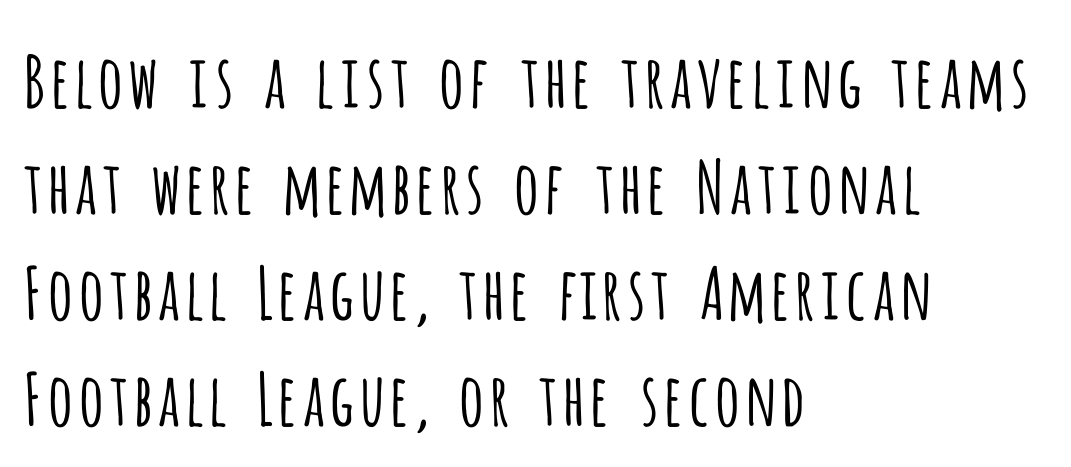
Q: Is the text bold? A: No.
Q: Is the text italic (slanted)? A: No, it is upright.
Q: Is the typeface a serif or a sans-serif typeface? A: Sans-serif.
Q: Is the text underlined? A: No.
Q: How is the paragraph aligned? A: Left-aligned.
Q: Is the spacing between letters normal or unusually wide? A: Normal.
Q: Is the spacing between lines tight, normal or loose? A: Normal.
Q: Width (condensed, normal, or wide)? A: Condensed.
Q: Stroke contrast? A: Low.
Q: x-height? A: Large.
Q: Monospaced? A: No.
